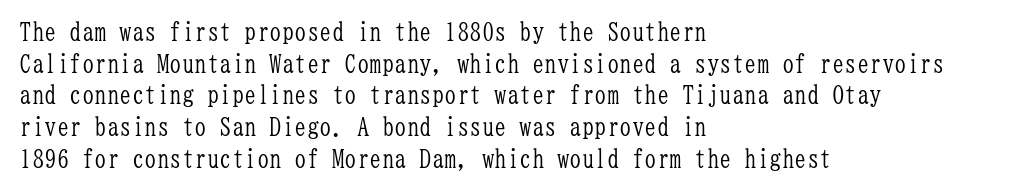
The image shows 25 px text type, upright; set left-aligned, normal line spacing (1.27x), normal letter spacing, not underlined.
